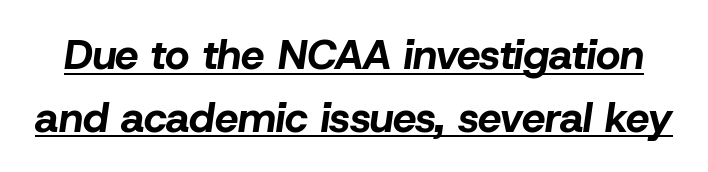
The image shows 42 px bold type, italic (leaning right); set normal line spacing (1.49x), normal letter spacing, underlined; low stroke contrast and a medium x-height.
